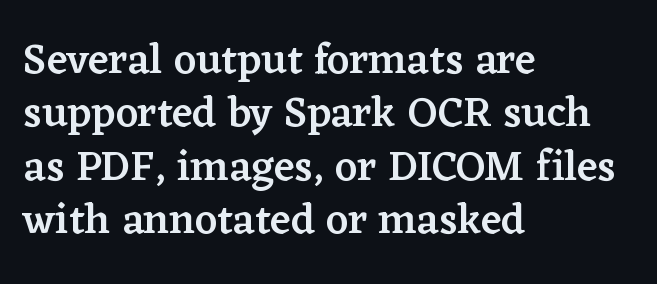
{"serif": "yes", "italic": "no", "bold": "semi", "weight": "semibold", "width": "normal", "stroke_contrast": "low", "x_height": "medium", "monospaced": "no", "underline": "no", "align": "left", "line_spacing_ratio": 1.24, "letter_spacing": "normal", "letter_spacing_em": 0.0, "glyph_px": 43}
